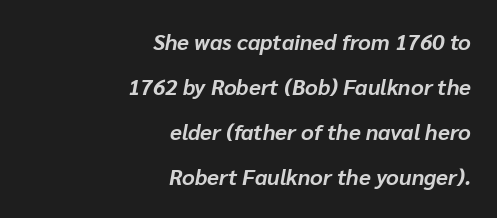
The image shows 22 px bold type, italic (leaning right); set right-aligned, loose line spacing (2.05x), normal letter spacing, not underlined.
